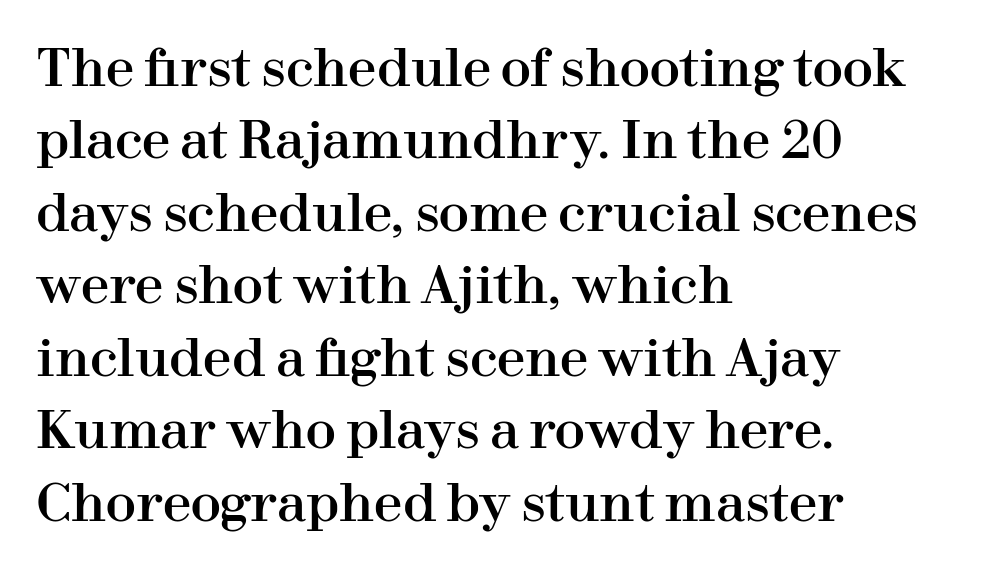
Leading: standard. Old-style or modern, the face here clearly has serifs. Each letter keeps its own natural width here, so spacing adapts to shape. The passage is arranged the way most books set body copy — flush left. Between one letter and the next there's only the usual sliver of space. Check the space under the baseline: it is left empty.
